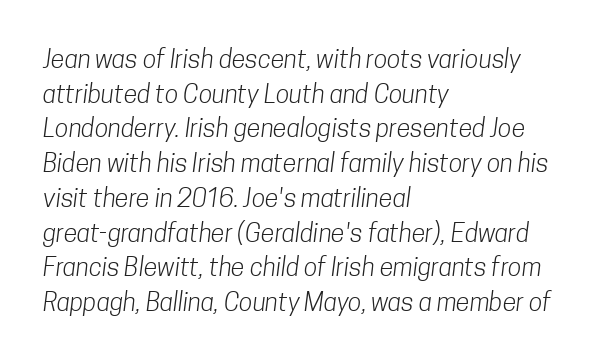
These lines keep a tight, regular rhythm from letter to letter. Quick note: underline off. This sample is left-justified, so line endings fall wherever the words run out. The cut favours lightness, reaching ordinary text weight at its darkest. Leading matches the norm, producing a regular column.
